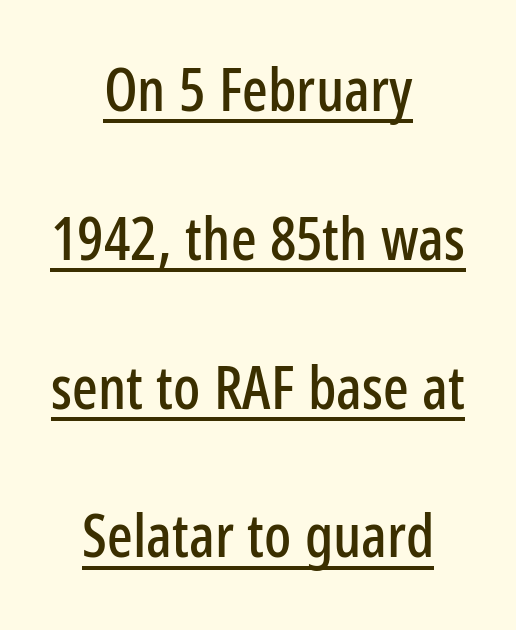
The image shows 60 px condensed sans-serif type, upright; set centered, loose line spacing (2.48x), normal letter spacing, underlined; low stroke contrast and a medium x-height.
